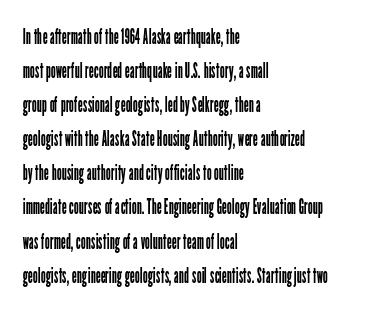
{"italic": "no", "bold": "no", "underline": "no", "align": "left", "line_spacing": "normal", "line_spacing_ratio": 1.55, "letter_spacing": "normal", "letter_spacing_em": 0.0, "glyph_px": 22}
